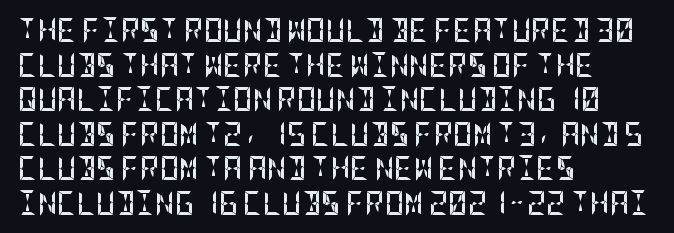
Rule under the text: the space is simply empty. Nothing unusual about the tracking: characters are spaced as the font intends. Leading: standard. This sample uses an upright cut, with every glyph sitting square on the baseline. Set as a true bold cut, around the 700 mark. Line beginnings align vertically; line endings do not.
